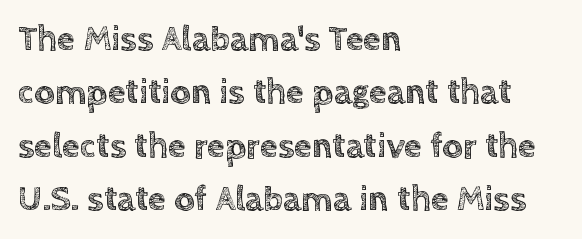
The image shows 36 px text type, upright; set left-aligned, normal line spacing (1.48x), normal letter spacing, not underlined; a large x-height.
